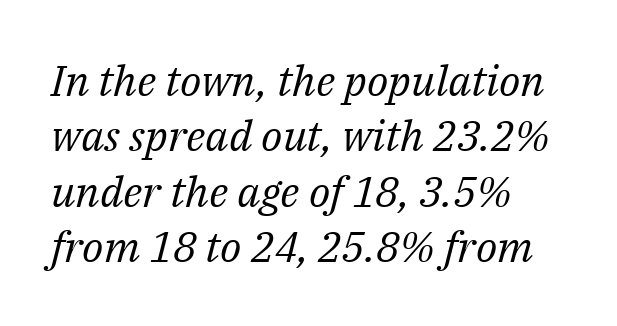
{"serif": "yes", "italic": "yes", "lean": "right", "slant_degrees": 14, "bold": "no", "weight": "regular", "width": "normal", "stroke_contrast": "medium", "x_height": "medium", "monospaced": "no", "underline": "no", "align": "left", "line_spacing": "normal", "line_spacing_ratio": 1.29, "letter_spacing": "normal", "letter_spacing_em": 0.0, "glyph_px": 43}
